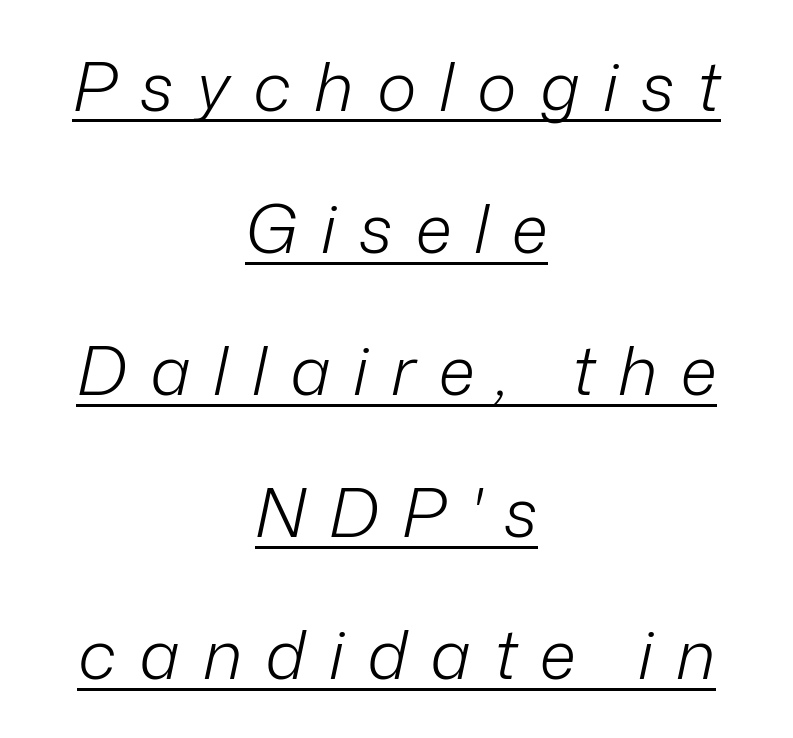
{"italic": "yes", "lean": "right", "slant_degrees": 12, "bold": "no", "weight": "light", "width": "normal", "stroke_contrast": "low", "x_height": "medium", "monospaced": "no", "underline": "yes", "align": "center", "line_spacing": "loose", "line_spacing_ratio": 2.09, "letter_spacing": "wide", "letter_spacing_em": 0.34, "glyph_px": 68}
